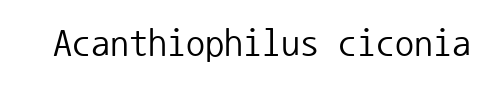
Q: Is the text bold? A: No.
Q: Is the text italic (slanted)? A: No, it is upright.
Q: Is the typeface a serif or a sans-serif typeface? A: Sans-serif.
Q: Is the text underlined? A: No.
Q: Is the spacing between letters normal or unusually wide? A: Normal.
Q: Width (condensed, normal, or wide)? A: Normal.
Q: Stroke contrast? A: Low.
Q: x-height? A: Medium.
Q: Monospaced? A: Yes.
